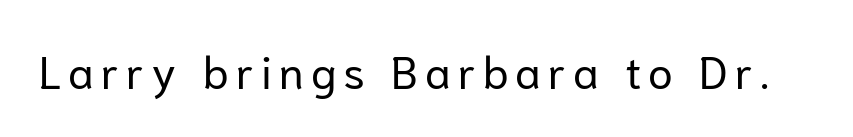
{"serif": "no", "italic": "no", "bold": "no", "weight": "regular", "width": "normal", "stroke_contrast": "low", "x_height": "medium", "monospaced": "no", "underline": "no", "glyph_px": 45}
